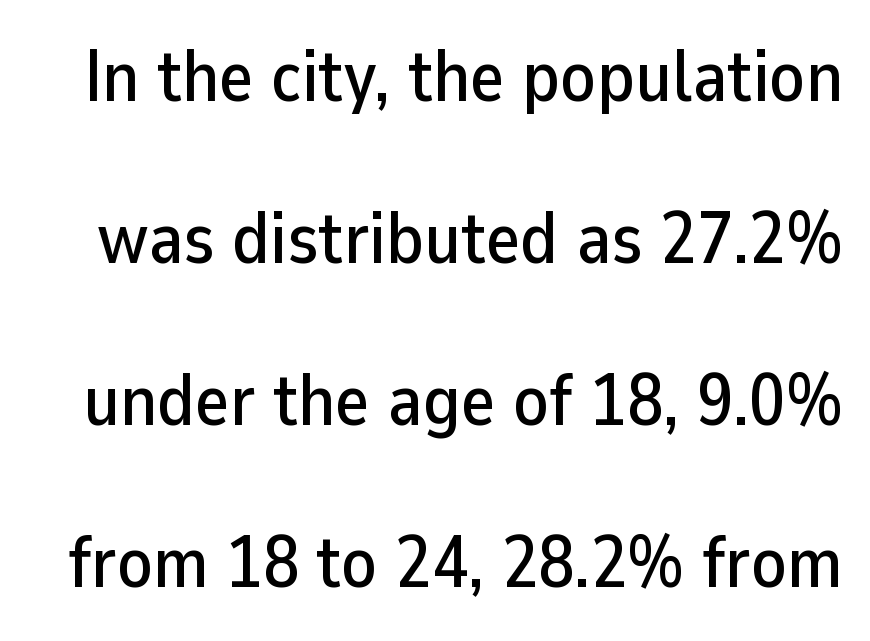
Q: Is the text italic (slanted)? A: No, it is upright.
Q: Is the typeface a serif or a sans-serif typeface? A: Sans-serif.
Q: Is the text underlined? A: No.
Q: Is the spacing between letters normal or unusually wide? A: Normal.
Q: Is the spacing between lines tight, normal or loose? A: Loose.
Q: Width (condensed, normal, or wide)? A: Normal.
Q: Stroke contrast? A: Low.
Q: x-height? A: Medium.
Q: Monospaced? A: No.
